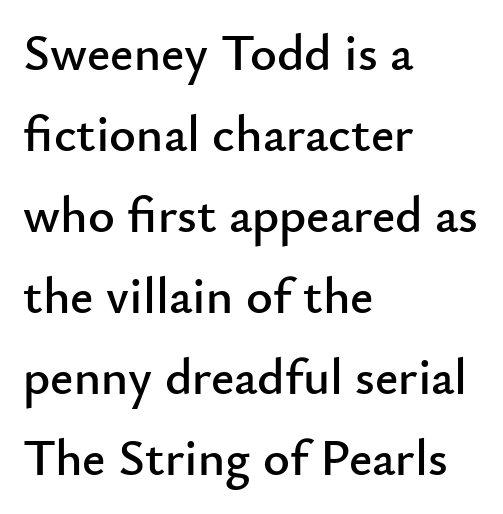
Horizontally, the lines are justified to the leading edge only. The designer left line spacing at the default. Rule under the text: the space is simply empty. The rendering keeps characters at their native spacing. These lines are rendered in a variable-pitch font.
